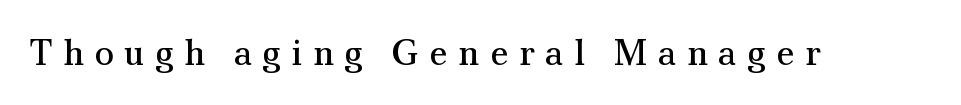
The image shows 36 px regular-weight serif type, upright; set unusually wide letter spacing (+0.29 em), not underlined; medium stroke contrast and a small x-height.
